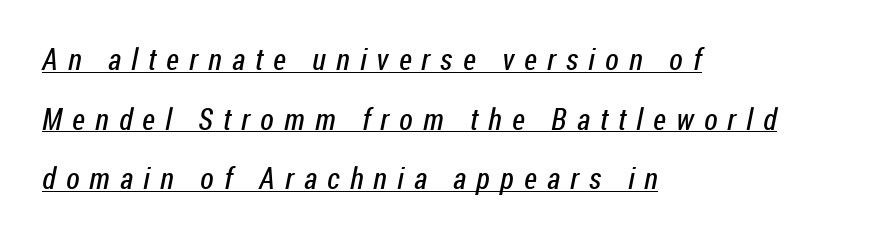
Q: Is the text bold? A: No.
Q: Is the typeface a serif or a sans-serif typeface? A: Sans-serif.
Q: Is the text underlined? A: Yes.
Q: How is the paragraph aligned? A: Left-aligned.
Q: Is the spacing between letters normal or unusually wide? A: Unusually wide.
Q: Is the spacing between lines tight, normal or loose? A: Loose.
Q: Width (condensed, normal, or wide)? A: Condensed.
Q: Stroke contrast? A: Low.
Q: x-height? A: Medium.
Q: Monospaced? A: No.
